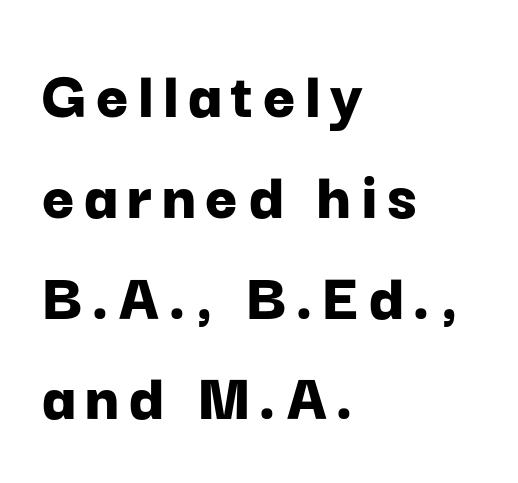
Q: Is the text bold? A: Yes.
Q: Is the text italic (slanted)? A: No, it is upright.
Q: Is the typeface a serif or a sans-serif typeface? A: Sans-serif.
Q: Is the text underlined? A: No.
Q: How is the paragraph aligned? A: Left-aligned.
Q: Is the spacing between lines tight, normal or loose? A: Normal.
Q: Width (condensed, normal, or wide)? A: Normal.
Q: Stroke contrast? A: Low.
Q: x-height? A: Medium.
Q: Monospaced? A: No.
